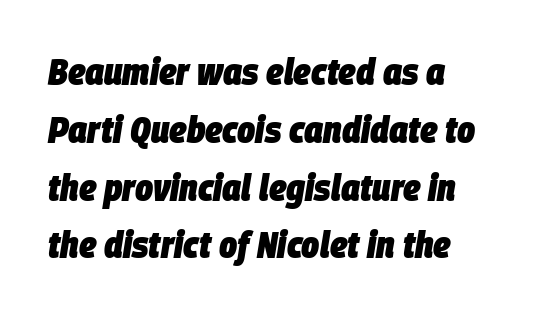
The specimen omits any rule beneath the text block's lines. Regarding leading, the lines here are spaced in the standard way. Heavy, bold letterforms. The passage shown has conventional tracking throughout. The face used here is proportionally spaced, like ordinary book or web type. Tall strokes in this sample are angled rather than plumb.
